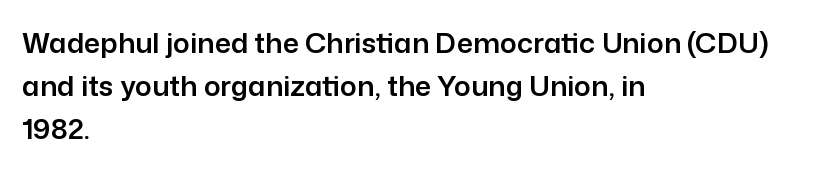
Vertically, the passage feels balanced, rows spaced as you'd expect. What kind of face is this? One without serifs — a sans. Here the designer chose a conventional face with non-uniform glyph widths. Look at the tracking — it's just the regular setting, nothing added. Designer's note — italics off, roman on.
